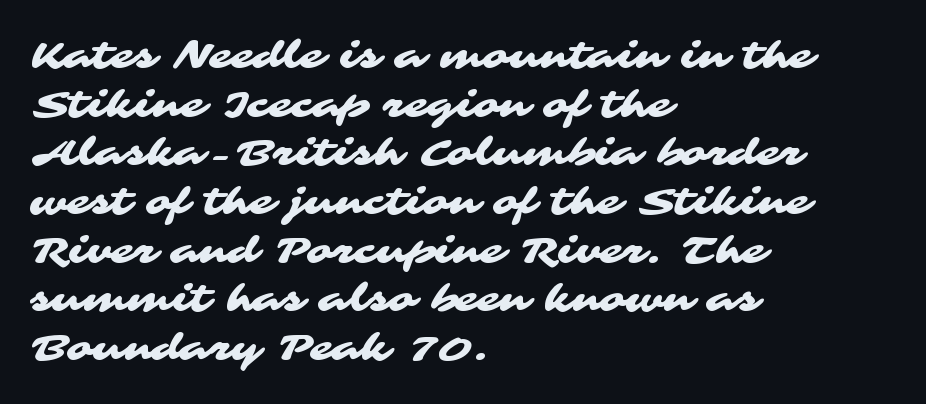
Q: Is the typeface a serif or a sans-serif typeface? A: Sans-serif.
Q: Is the text underlined? A: No.
Q: How is the paragraph aligned? A: Left-aligned.
Q: Is the spacing between letters normal or unusually wide? A: Normal.
Q: Is the spacing between lines tight, normal or loose? A: Normal.
Q: Width (condensed, normal, or wide)? A: Wide.
Q: Stroke contrast? A: Medium.
Q: x-height? A: Medium.
Q: Monospaced? A: No.
